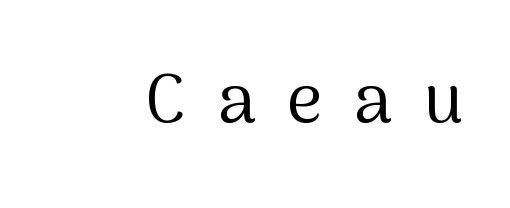
Q: Is the text bold? A: No.
Q: Is the text italic (slanted)? A: No, it is upright.
Q: Is the typeface a serif or a sans-serif typeface? A: Sans-serif.
Q: Is the text underlined? A: No.
Q: Is the spacing between letters normal or unusually wide? A: Unusually wide.
Q: Width (condensed, normal, or wide)? A: Normal.
Q: Stroke contrast? A: Medium.
Q: x-height? A: Medium.
Q: Monospaced? A: No.
